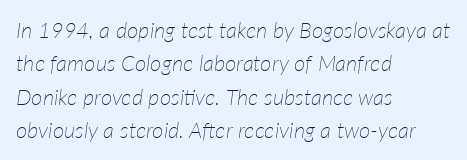
Compared with ordinary roman type, these characters are visibly tilted. Underlining? Definitely not there. Regarding leading, the lines here are spaced in the standard way. Counters stay open thanks to moderate or lighter strokes. Compared with typical body copy, the letter spacing here is the same.
